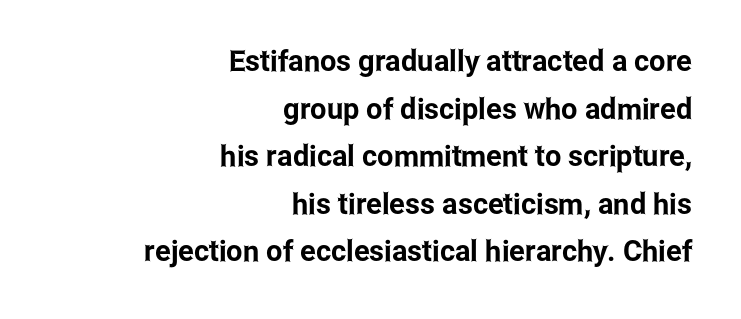
Glyph-to-glyph distance matches everyday printed text. Typeset ragged left — the right edge is the straight one. Nope, no serifs anywhere on these letters. Descender tails drop into unmarked territory. Rows of type keep a routine distance in the vertical direction. Varying glyph widths throughout — classic text-font behaviour.
